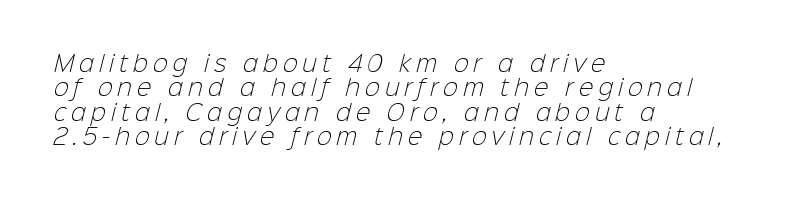
The image shows 22 px text type; set left-aligned, tight line spacing (1.11x), unusually wide letter spacing (+0.23 em), not underlined.
